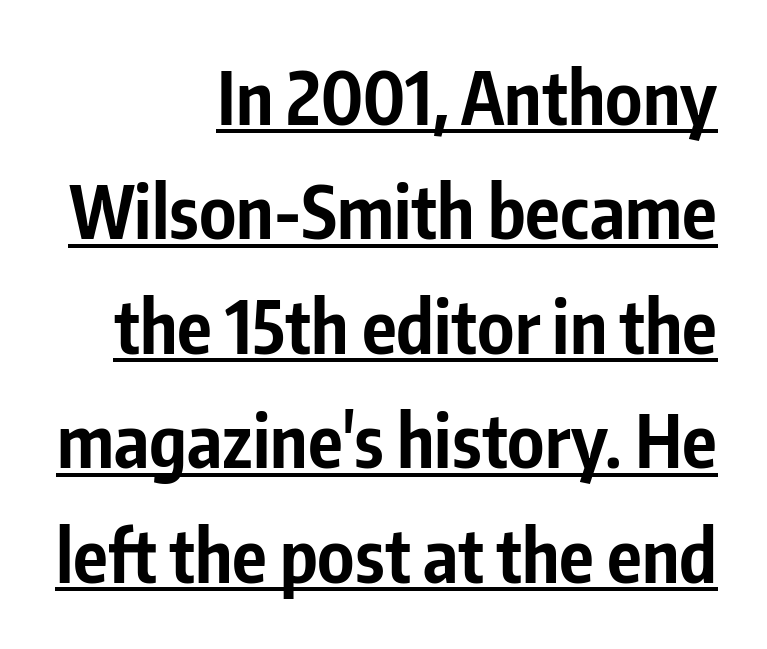
{"serif": "no", "italic": "no", "bold": "yes", "weight": "bold", "width": "condensed", "stroke_contrast": "low", "x_height": "medium", "monospaced": "no", "underline": "yes", "align": "right", "line_spacing": "normal", "line_spacing_ratio": 1.59, "letter_spacing": "normal", "letter_spacing_em": 0.0, "glyph_px": 72}
